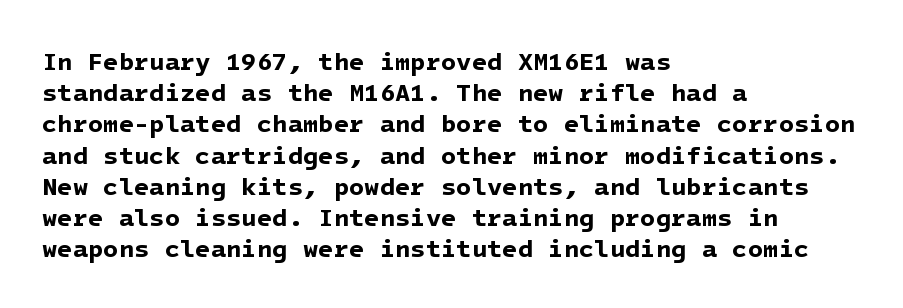
Horizontal alignment here is leftward, the default for most running prose. Rows of type keep a routine distance in the vertical direction. Bare-footed words on every line. Nothing unusual about the tracking: characters are spaced as the font intends.
